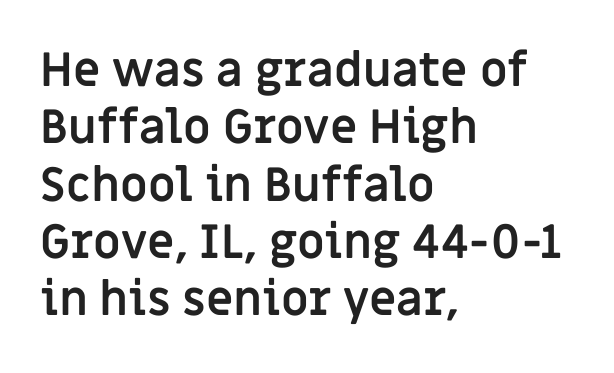
The image shows 47 px semibold sans-serif type, upright; set left-aligned, line spacing 1.22x, normal letter spacing, not underlined; low stroke contrast and a large x-height.
